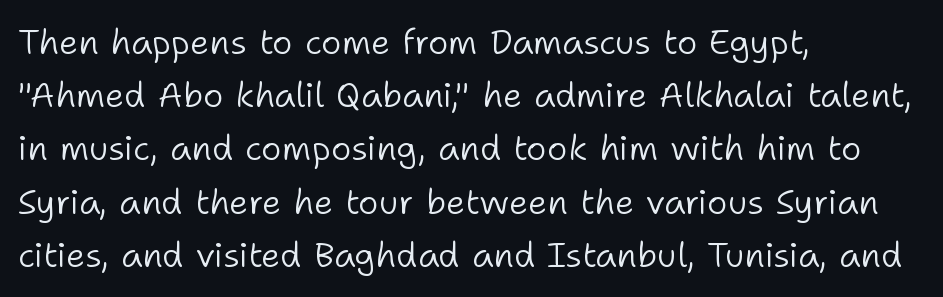
Q: Is the text bold? A: No.
Q: Is the text italic (slanted)? A: No, it is upright.
Q: Is the typeface a serif or a sans-serif typeface? A: Sans-serif.
Q: Is the text underlined? A: No.
Q: How is the paragraph aligned? A: Left-aligned.
Q: Is the spacing between letters normal or unusually wide? A: Normal.
Q: Is the spacing between lines tight, normal or loose? A: Normal.
Q: Width (condensed, normal, or wide)? A: Normal.
Q: Stroke contrast? A: Low.
Q: x-height? A: Medium.
Q: Monospaced? A: No.
